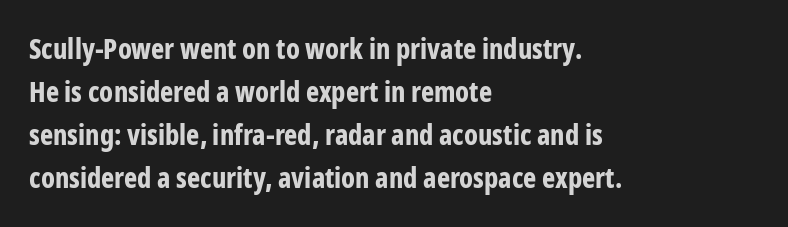
{"serif": "no", "italic": "no", "bold": "yes", "weight": "bold", "width": "condensed", "stroke_contrast": "low", "x_height": "medium", "monospaced": "no", "underline": "no", "align": "left", "line_spacing": "normal", "line_spacing_ratio": 1.54, "letter_spacing": "normal", "letter_spacing_em": 0.0, "glyph_px": 28}
